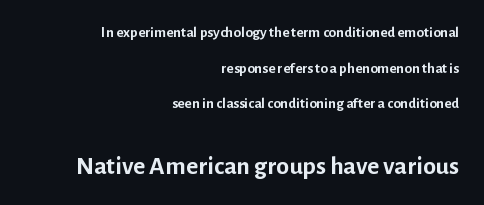
{"italic": "no", "bold": "yes", "underline": "no", "align": "right", "line_spacing": "loose", "line_spacing_ratio": 2.38, "letter_spacing": "normal", "letter_spacing_em": 0.0, "larger_block": "second", "size_ratio": 1.73, "glyph_px": 26}
